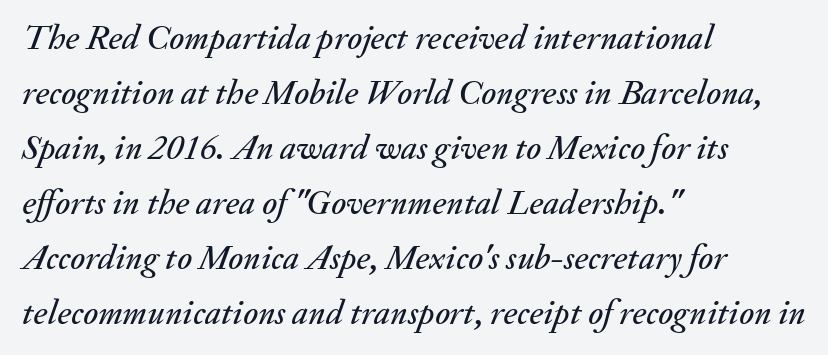
Q: Is the text italic (slanted)? A: Yes, it leans right by about 20 degrees.
Q: Is the text underlined? A: No.
Q: How is the paragraph aligned? A: Left-aligned.
Q: Is the spacing between letters normal or unusually wide? A: Normal.
Q: Is the spacing between lines tight, normal or loose? A: Normal.
Q: Width (condensed, normal, or wide)? A: Normal.
Q: Stroke contrast? A: Medium.
Q: x-height? A: Small.
Q: Monospaced? A: No.
